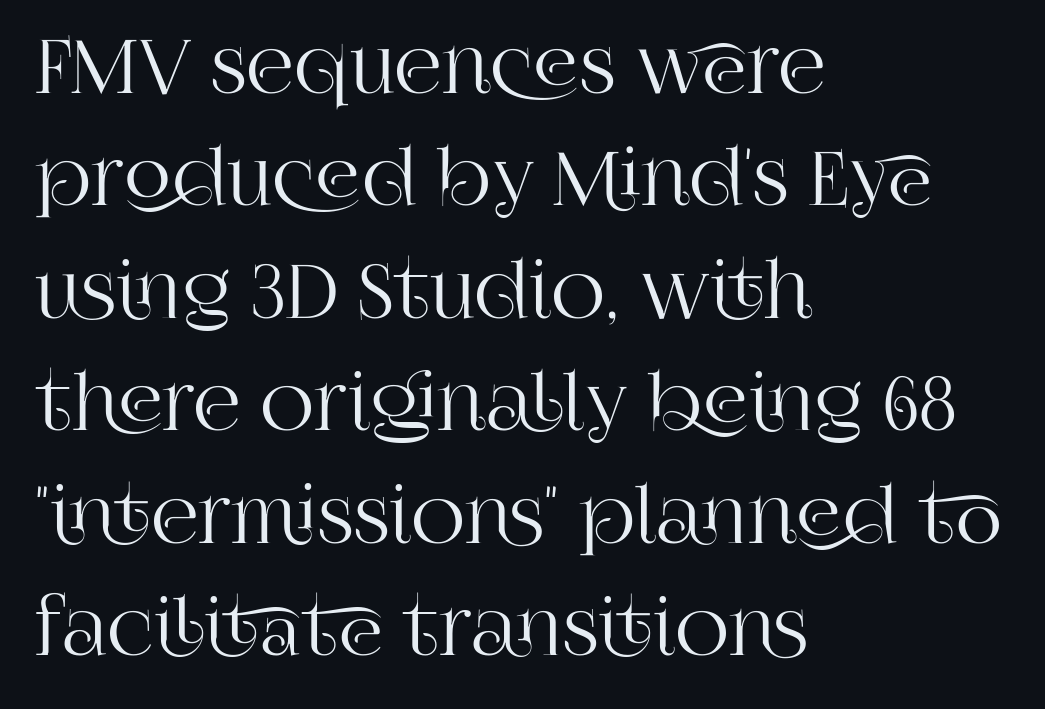
{"serif": "yes", "italic": "no", "width": "normal", "stroke_contrast": "high", "x_height": "large", "monospaced": "no", "underline": "no", "align": "left", "line_spacing": "normal", "line_spacing_ratio": 1.5, "letter_spacing": "normal", "letter_spacing_em": 0.0, "glyph_px": 75}
